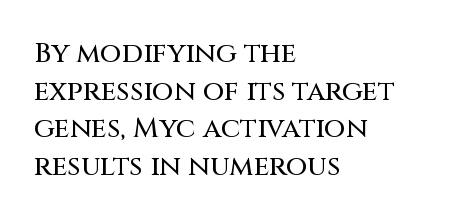
Does extra space separate the letters? No, they use regular spacing. One glance says typical: line gaps are just what's usual. The letters carry no serifs — their stems end cleanly without finishing strokes. Ordinary non-slanted type is in use.
